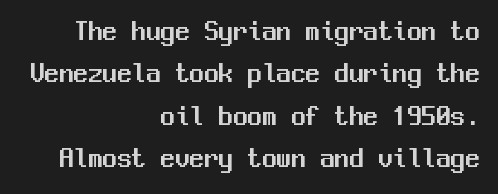
Q: Is the text italic (slanted)? A: No, it is upright.
Q: Is the typeface a serif or a sans-serif typeface? A: Sans-serif.
Q: Is the text underlined? A: No.
Q: How is the paragraph aligned? A: Right-aligned.
Q: Is the spacing between letters normal or unusually wide? A: Normal.
Q: Is the spacing between lines tight, normal or loose? A: Normal.
Q: Width (condensed, normal, or wide)? A: Normal.
Q: Stroke contrast? A: Medium.
Q: x-height? A: Medium.
Q: Monospaced? A: Yes.
